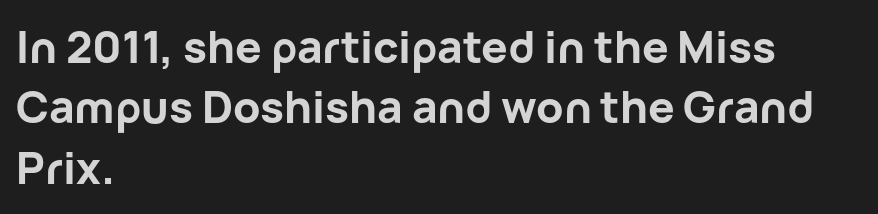
Q: Is the text bold? A: Yes.
Q: Is the text italic (slanted)? A: No, it is upright.
Q: Is the typeface a serif or a sans-serif typeface? A: Sans-serif.
Q: Is the text underlined? A: No.
Q: How is the paragraph aligned? A: Left-aligned.
Q: Is the spacing between letters normal or unusually wide? A: Normal.
Q: Is the spacing between lines tight, normal or loose? A: Normal.
Q: Width (condensed, normal, or wide)? A: Normal.
Q: Stroke contrast? A: Low.
Q: x-height? A: Medium.
Q: Monospaced? A: No.
